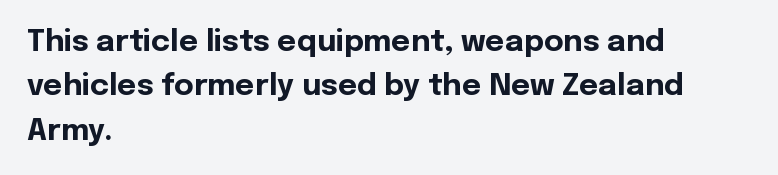
The image shows 30 px bold sans-serif type, upright; set left-aligned, normal line spacing (1.48x), normal letter spacing, not underlined; a medium x-height.
